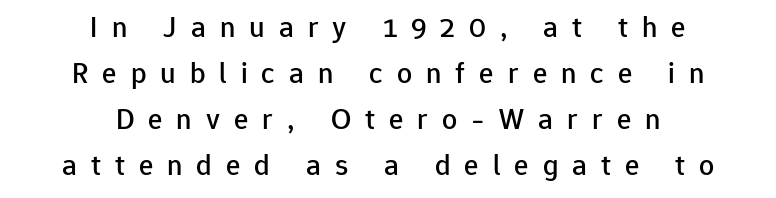
This sample is center-justified, so both line endings float freely. Look at the bottom of the vertical strokes: they stop flat, with no serifs. Here the glyphs are tracked loosely, breaking word shapes into spaced letters. The glyphs are unaccompanied by any horizontal stroke below them. A typesetter would call this proportional, since set widths differ per character.
